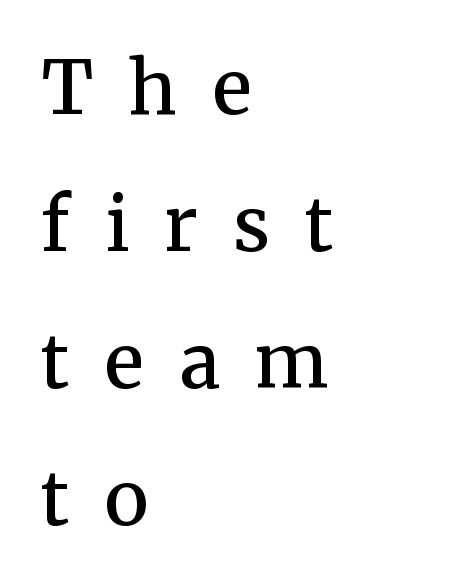
The rendering uses a semibold face; strokes are thickened but not to full bold. Does the lettering tilt? It doesn't — this is upright. What kind of face is this? One with serifs. This sample has the flowing, uneven cadence of proportional lettering. Each word looks stretched out because of the extra space between its letters.
